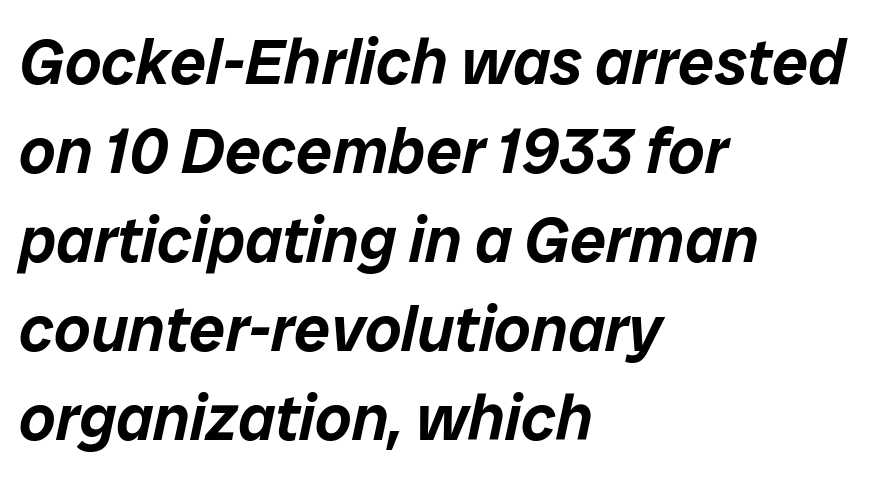
Q: Is the text italic (slanted)? A: Yes, it leans right by about 12 degrees.
Q: Is the text underlined? A: No.
Q: How is the paragraph aligned? A: Left-aligned.
Q: Is the spacing between letters normal or unusually wide? A: Normal.
Q: Is the spacing between lines tight, normal or loose? A: Normal.
Q: Width (condensed, normal, or wide)? A: Normal.
Q: Stroke contrast? A: Low.
Q: x-height? A: Medium.
Q: Monospaced? A: No.
